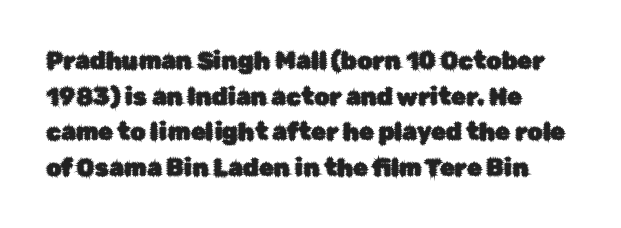
{"italic": "no", "underline": "no", "line_spacing": "normal", "line_spacing_ratio": 1.48, "letter_spacing": "normal", "letter_spacing_em": 0.0, "glyph_px": 24}
